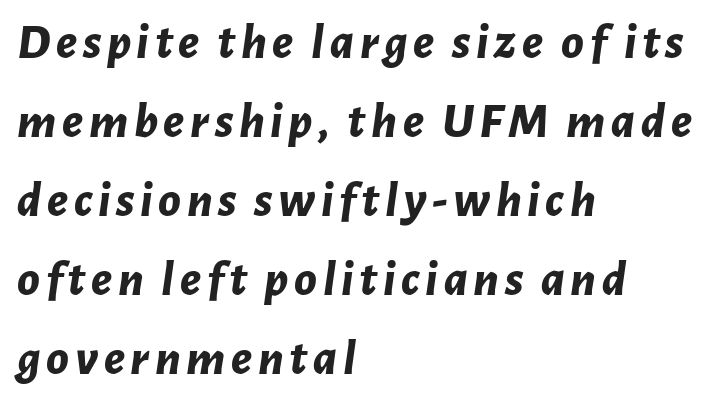
{"italic": "yes", "lean": "right", "slant_degrees": 7, "bold": "yes", "weight": "bold", "width": "normal", "stroke_contrast": "low", "x_height": "medium", "monospaced": "no", "underline": "no", "align": "left", "line_spacing": "normal", "line_spacing_ratio": 1.55, "glyph_px": 51}
